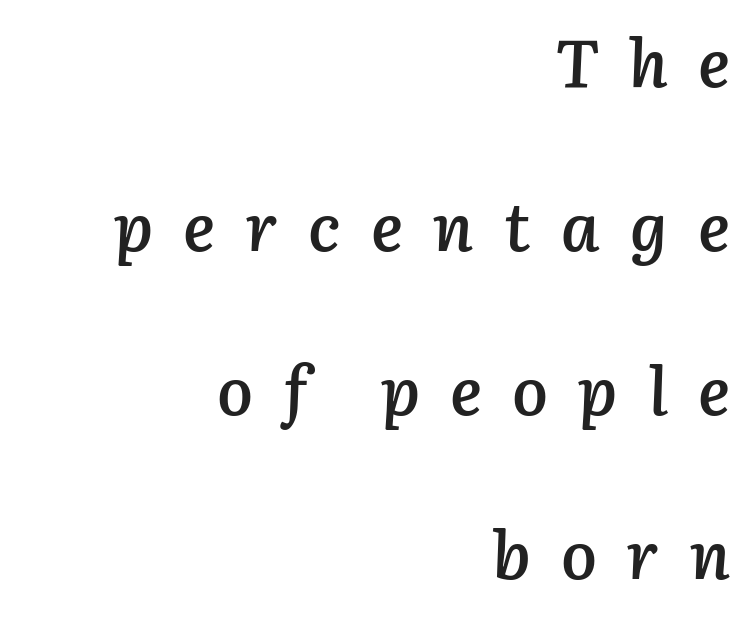
The image shows 67 px semibold type, italic (leaning right); set right-aligned, loose line spacing (2.45x), unusually wide letter spacing (+0.45 em), not underlined; low stroke contrast and a medium x-height.
